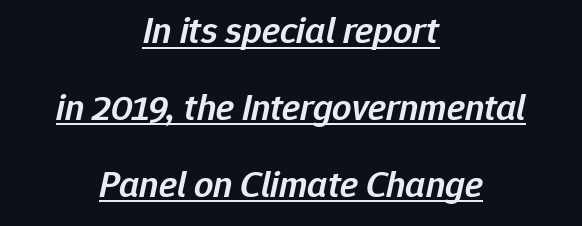
Q: Is the text bold? A: Semi-bold.
Q: Is the text italic (slanted)? A: Yes, it leans right by about 12 degrees.
Q: Is the text underlined? A: Yes.
Q: How is the paragraph aligned? A: Centered.
Q: Is the spacing between letters normal or unusually wide? A: Normal.
Q: Is the spacing between lines tight, normal or loose? A: Loose.
Q: Width (condensed, normal, or wide)? A: Normal.
Q: Stroke contrast? A: Low.
Q: x-height? A: Medium.
Q: Monospaced? A: No.
